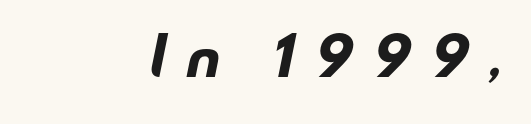
The image shows 51 px heavy, wide sans-serif type; set unusually wide letter spacing (+0.4 em), not underlined; low stroke contrast and a small x-height.
